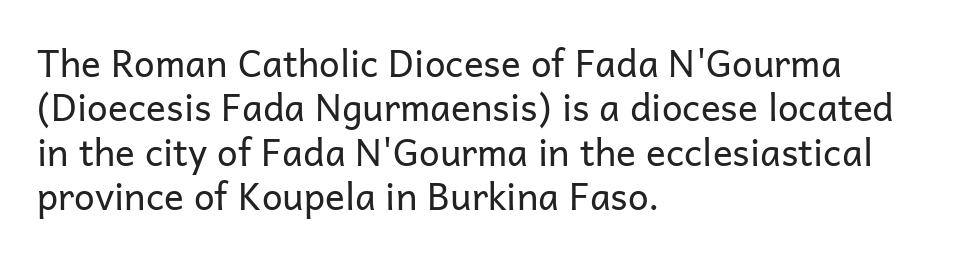
The image shows 37 px regular-weight sans-serif type, upright; set left-aligned, line spacing 1.2x, normal letter spacing, not underlined; low stroke contrast and a medium x-height.
